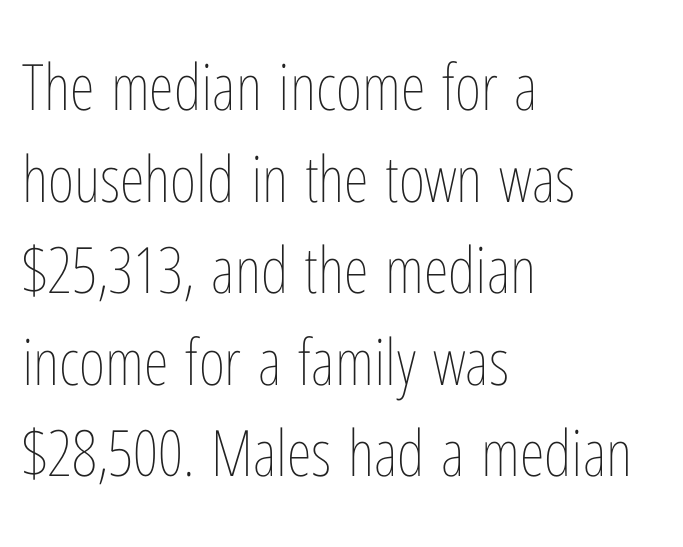
{"italic": "no", "bold": "no", "weight": "thin", "width": "condensed", "stroke_contrast": "low", "x_height": "medium", "monospaced": "no", "underline": "no", "align": "left", "line_spacing": "normal", "line_spacing_ratio": 1.43, "letter_spacing": "normal", "letter_spacing_em": 0.0, "glyph_px": 64}
